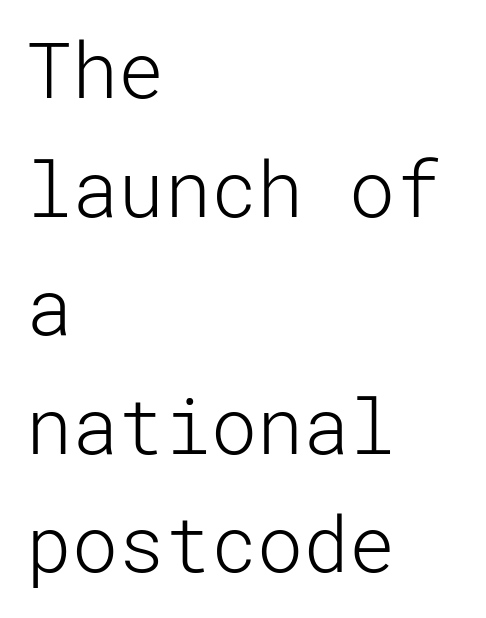
The image shows 77 px light sans-serif type, upright; set left-aligned, normal line spacing (1.54x), normal letter spacing, not underlined; low stroke contrast and a medium x-height.
